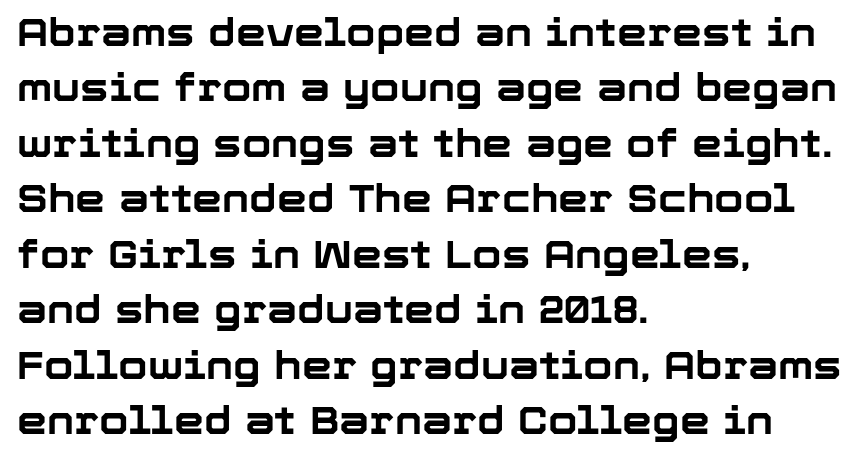
The image shows 38 px bold sans-serif type, upright; set left-aligned, normal line spacing (1.46x), normal letter spacing, not underlined; low stroke contrast and a medium x-height.
